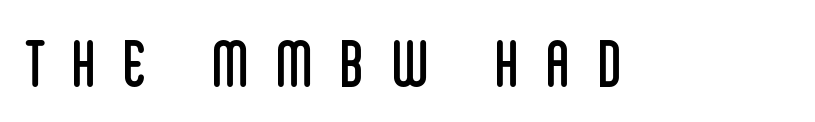
Q: Is the text bold? A: No.
Q: Is the text italic (slanted)? A: No, it is upright.
Q: Is the typeface a serif or a sans-serif typeface? A: Sans-serif.
Q: Is the text underlined? A: No.
Q: Is the spacing between letters normal or unusually wide? A: Unusually wide.
Q: Width (condensed, normal, or wide)? A: Condensed.
Q: Stroke contrast? A: Low.
Q: x-height? A: Large.
Q: Monospaced? A: No.
